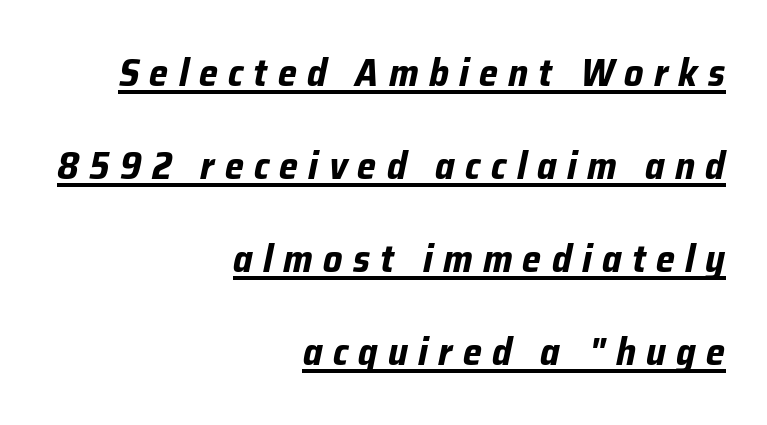
The image shows 38 px bold type, italic (leaning right); set right-aligned, loose line spacing (2.45x), unusually wide letter spacing (+0.27 em), underlined; low stroke contrast and a medium x-height.
